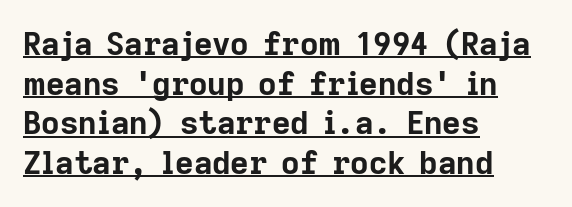
Q: Is the text bold? A: Yes.
Q: Is the text italic (slanted)? A: No, it is upright.
Q: Is the typeface a serif or a sans-serif typeface? A: Sans-serif.
Q: Is the text underlined? A: Yes.
Q: How is the paragraph aligned? A: Left-aligned.
Q: Is the spacing between letters normal or unusually wide? A: Normal.
Q: Width (condensed, normal, or wide)? A: Normal.
Q: Stroke contrast? A: Low.
Q: x-height? A: Medium.
Q: Monospaced? A: No.
